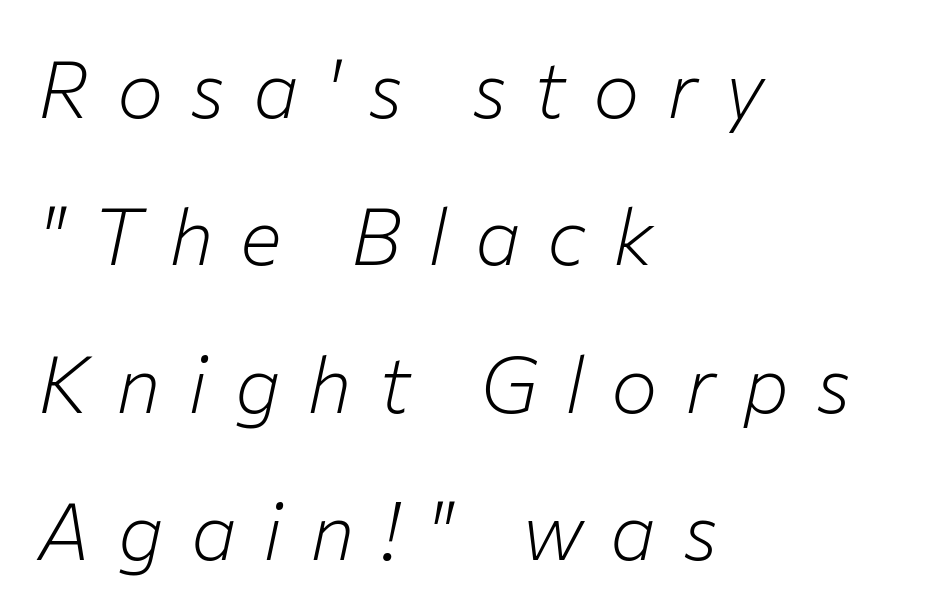
{"italic": "yes", "lean": "right", "slant_degrees": 12, "bold": "no", "weight": "light", "width": "normal", "stroke_contrast": "low", "x_height": "medium", "monospaced": "no", "underline": "no", "align": "left", "line_spacing_ratio": 1.89, "letter_spacing": "wide", "letter_spacing_em": 0.35, "glyph_px": 78}
